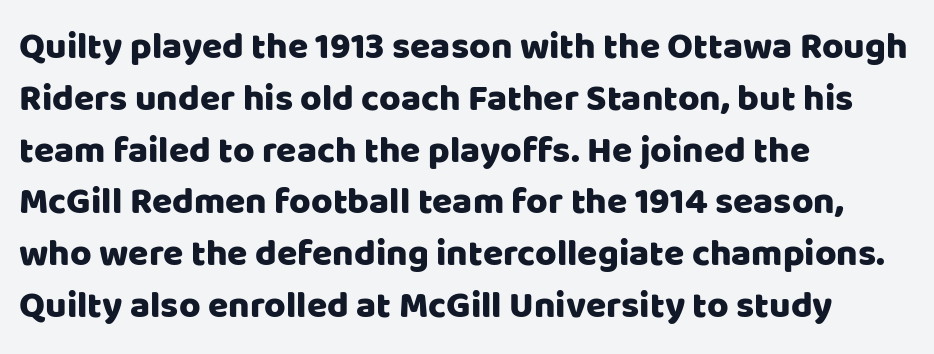
Any mark beneath the type? The region is blank. Line spacing here is normal. Inter-character spacing is left at the font's built-in metrics. In terms of letterform style, serifs are entirely absent. The rag falls on the right side of this text block.
